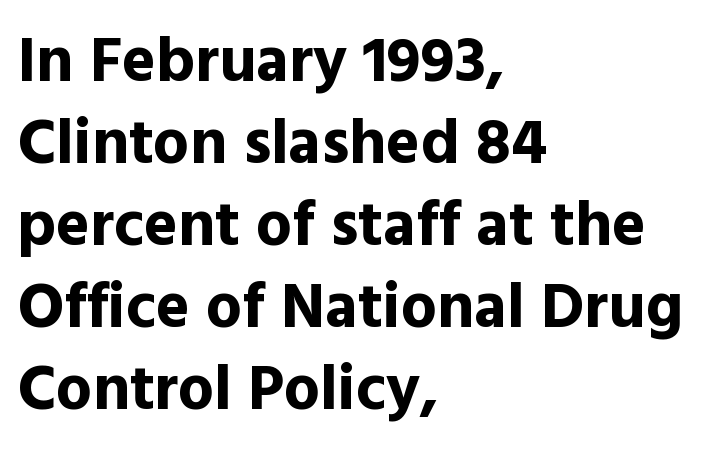
{"serif": "no", "italic": "no", "bold": "yes", "weight": "bold", "width": "normal", "x_height": "medium", "monospaced": "no", "underline": "no", "align": "left", "line_spacing": "normal", "line_spacing_ratio": 1.28, "letter_spacing": "normal", "letter_spacing_em": 0.0, "glyph_px": 64}
